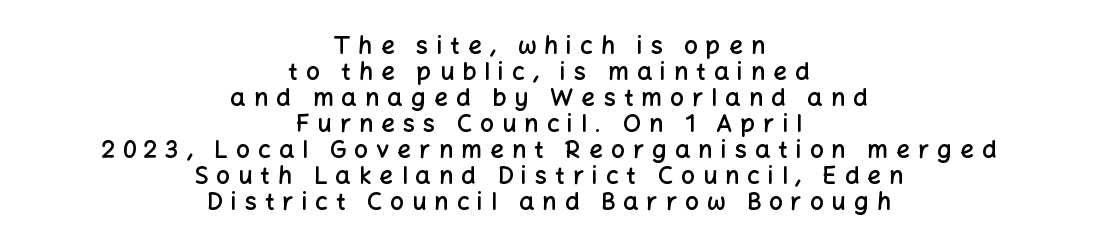
Notice how the passage keeps no hard edge, just a central spine. The typesetting leans somewhat heavy: a semibold. A roman cut, with each character standing at attention. Letters rest on an invisible, unmarked baseline. Tracking here is generous; glyphs stand well apart from one another.
